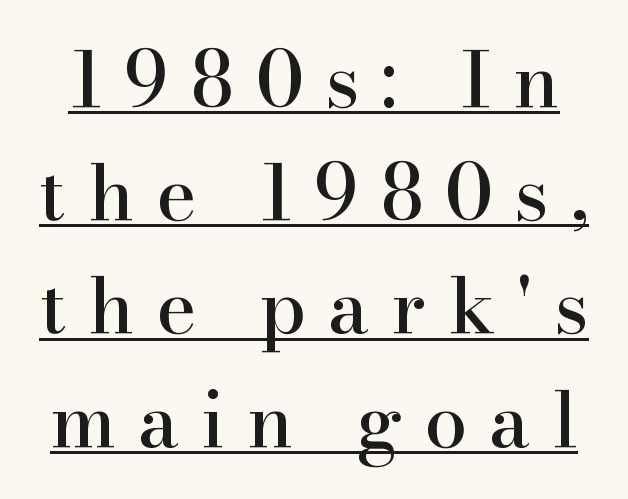
Q: Is the text italic (slanted)? A: No, it is upright.
Q: Is the typeface a serif or a sans-serif typeface? A: Serif.
Q: Is the text underlined? A: Yes.
Q: Is the spacing between letters normal or unusually wide? A: Unusually wide.
Q: Is the spacing between lines tight, normal or loose? A: Normal.
Q: Width (condensed, normal, or wide)? A: Normal.
Q: Stroke contrast? A: High.
Q: x-height? A: Small.
Q: Monospaced? A: No.
